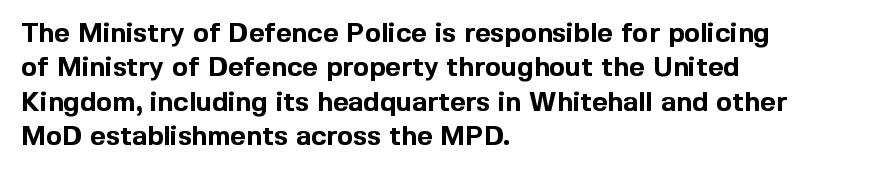
The image shows 27 px bold type, upright; set left-aligned, normal line spacing (1.27x), normal letter spacing, not underlined.
